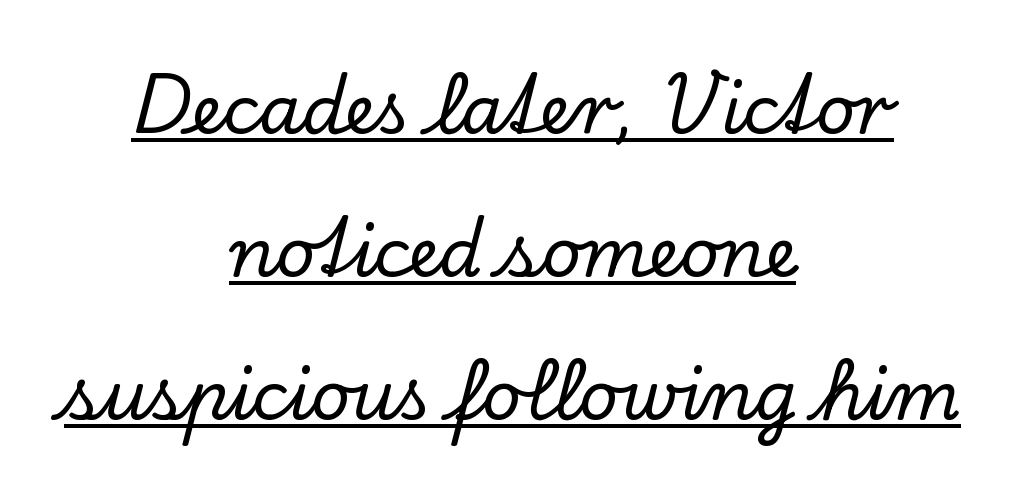
Reading down the block, each line starts at a different indent, mirrored at its end. In terms of leading, this rendering errs on the spacious side. There is no visible air inserted between adjacent glyphs. This sample uses a serif face. Has an underline been added? It has.
